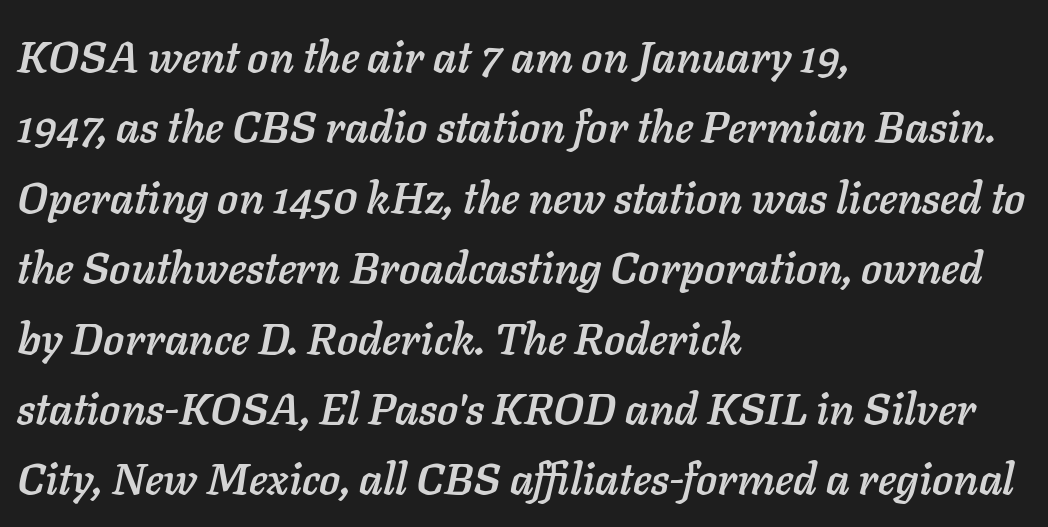
{"italic": "yes", "lean": "right", "slant_degrees": 11, "width": "normal", "stroke_contrast": "low", "x_height": "medium", "monospaced": "no", "underline": "no", "align": "left", "line_spacing": "normal", "line_spacing_ratio": 1.6, "letter_spacing": "normal", "letter_spacing_em": 0.0, "glyph_px": 44}
